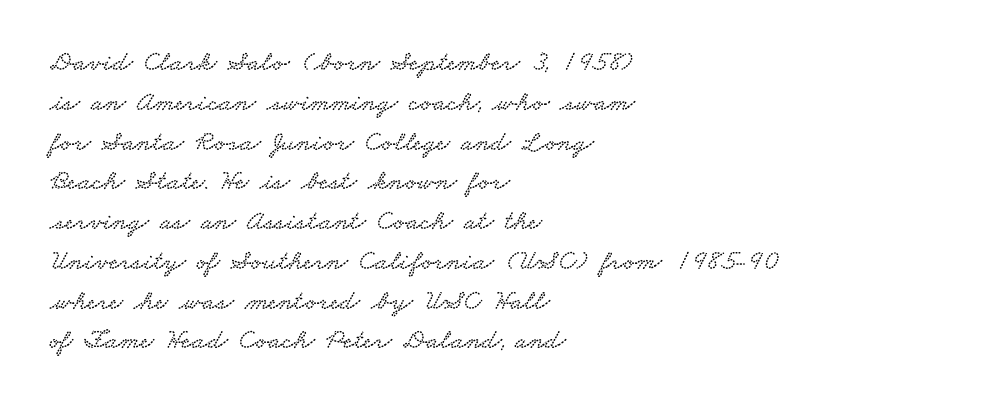
Leading matches the norm, producing a regular column. Think of a printed novel: that variable character pitch is what you see here. Horizontally, the lines are justified to the leading edge only. Each letter's strokes conclude with small projecting serifs. Students, note that the glyphs here touch the page at normal intervals.
